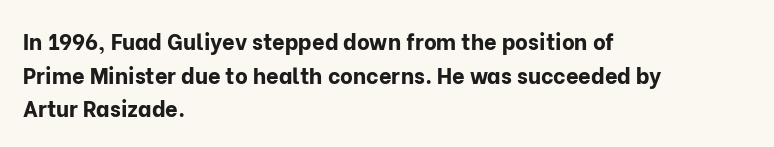
Q: Is the text bold? A: Yes.
Q: Is the text italic (slanted)? A: No, it is upright.
Q: Is the text underlined? A: No.
Q: How is the paragraph aligned? A: Left-aligned.
Q: Is the spacing between letters normal or unusually wide? A: Normal.
Q: Is the spacing between lines tight, normal or loose? A: Normal.
